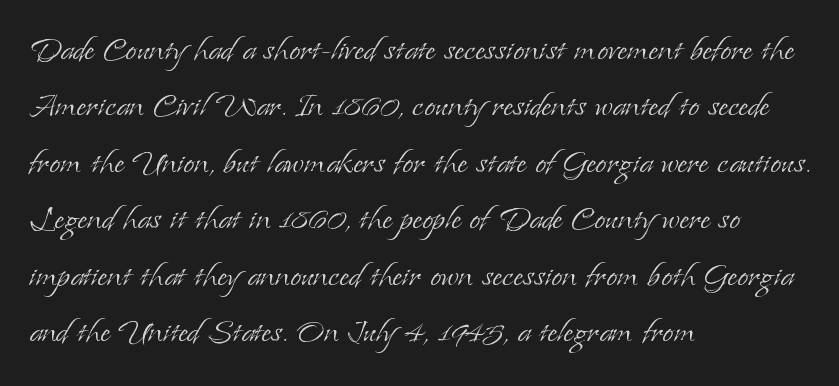
The specimen omits any rule beneath the text block's lines. Does the type have serifs? Yes, each stem ends in a small foot. Leftover space on each line is placed entirely after the last word.
